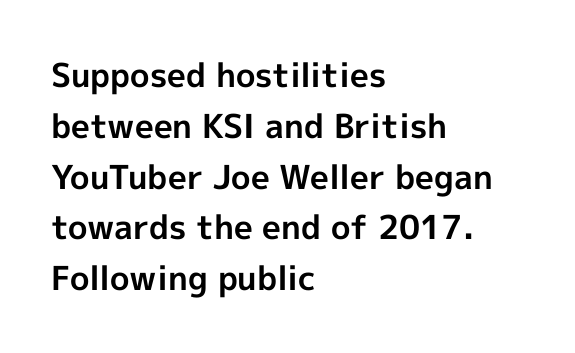
Q: Is the text bold? A: Yes.
Q: Is the text italic (slanted)? A: No, it is upright.
Q: Is the typeface a serif or a sans-serif typeface? A: Sans-serif.
Q: Is the text underlined? A: No.
Q: How is the paragraph aligned? A: Left-aligned.
Q: Is the spacing between letters normal or unusually wide? A: Normal.
Q: Is the spacing between lines tight, normal or loose? A: Normal.
Q: Width (condensed, normal, or wide)? A: Normal.
Q: x-height? A: Medium.
Q: Monospaced? A: No.
